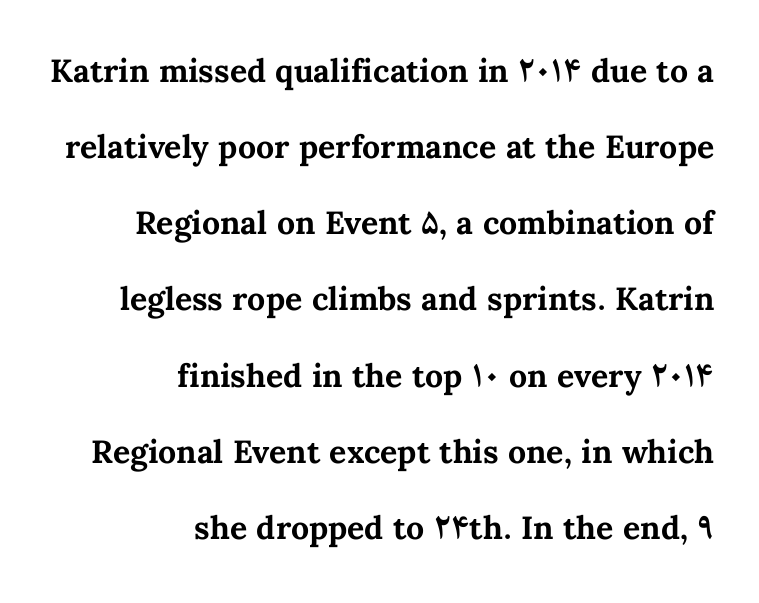
The image shows 32 px bold type, upright; set right-aligned, loose line spacing (2.38x), normal letter spacing, not underlined; medium stroke contrast and a medium x-height.
